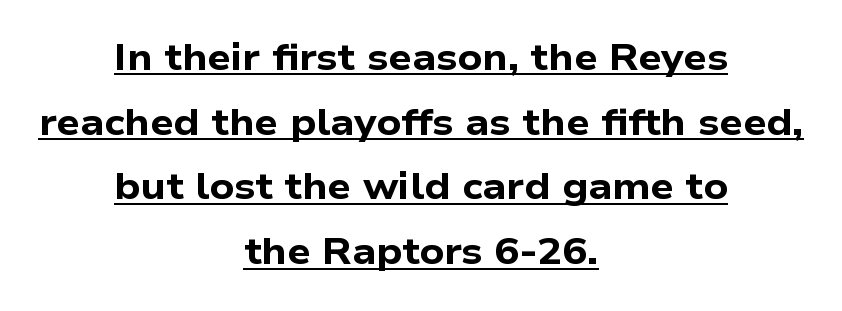
The image shows 37 px bold, wide sans-serif type; set centered, line spacing 1.75x, normal letter spacing, underlined; low stroke contrast and a medium x-height.
